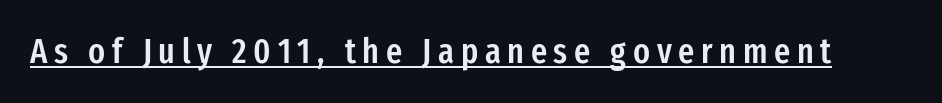
Q: Is the text bold? A: Semi-bold.
Q: Is the text italic (slanted)? A: No, it is upright.
Q: Is the typeface a serif or a sans-serif typeface? A: Sans-serif.
Q: Is the text underlined? A: Yes.
Q: Width (condensed, normal, or wide)? A: Condensed.
Q: Stroke contrast? A: Low.
Q: x-height? A: Medium.
Q: Monospaced? A: No.
